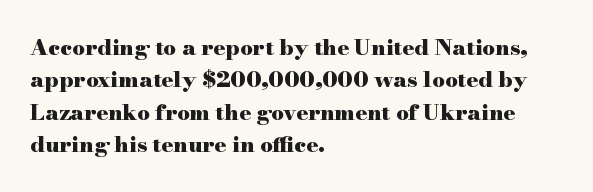
This block has exactly the height ordinary leading produces. A roman cut, with each character standing at attention. Typesetter's note: full bold, strokes at maximum text heaviness. The rendering anchors every line to the left-hand side.
